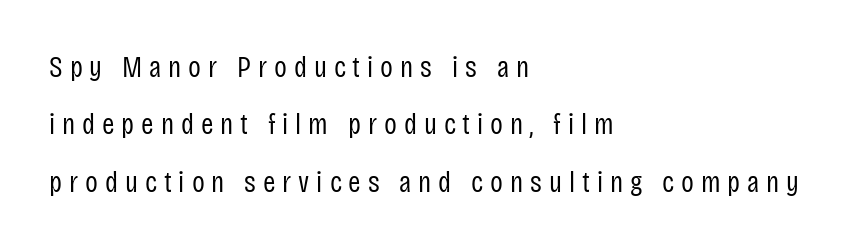
Casual observation: everything's shoved over to the left. Whoever set this chose breathing room over compactness in the vertical rhythm. Rendered with straight, roman letterforms. Note the varied advance widths — an 'i' is clearly narrower than an 'm'.
